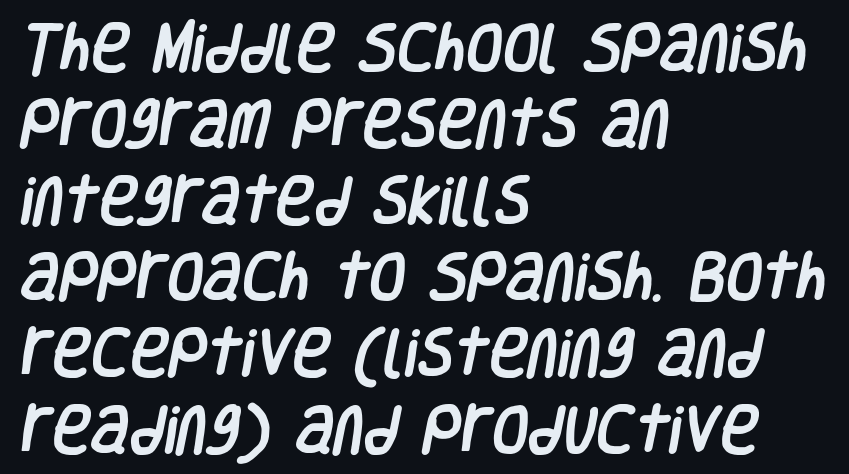
{"serif": "no", "width": "condensed", "stroke_contrast": "low", "x_height": "large", "monospaced": "no", "underline": "no", "align": "left", "line_spacing": "normal", "line_spacing_ratio": 1.44, "letter_spacing": "normal", "letter_spacing_em": 0.0, "glyph_px": 53}
